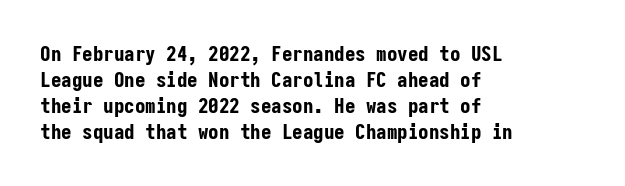
{"italic": "no", "bold": "yes", "underline": "no", "align": "left", "line_spacing_ratio": 1.24, "letter_spacing": "normal", "letter_spacing_em": 0.0, "glyph_px": 21}
